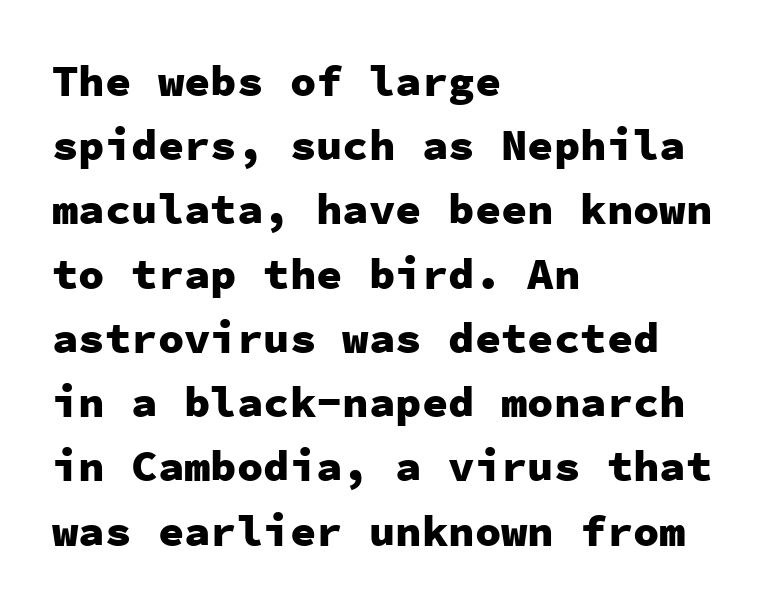
Upright lettering throughout. The compositor pushed each line to the left boundary. Note the uniform advance width — an 'i' takes as much space as an 'm'. I'd call this a sans setting — the letters go barefoot. The string is rendered with underlining switched off.
